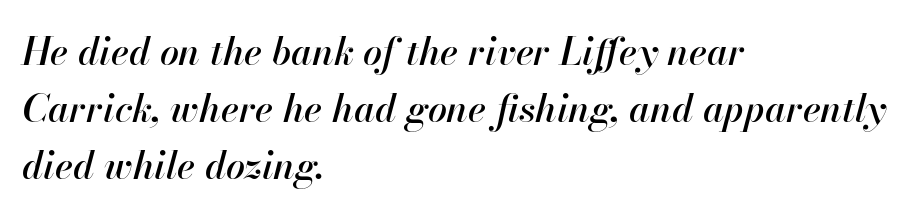
Q: Is the text italic (slanted)? A: Yes, it leans right by about 13 degrees.
Q: Is the text underlined? A: No.
Q: How is the paragraph aligned? A: Left-aligned.
Q: Is the spacing between letters normal or unusually wide? A: Normal.
Q: Is the spacing between lines tight, normal or loose? A: Normal.
Q: Width (condensed, normal, or wide)? A: Normal.
Q: Stroke contrast? A: High.
Q: x-height? A: Small.
Q: Monospaced? A: No.
